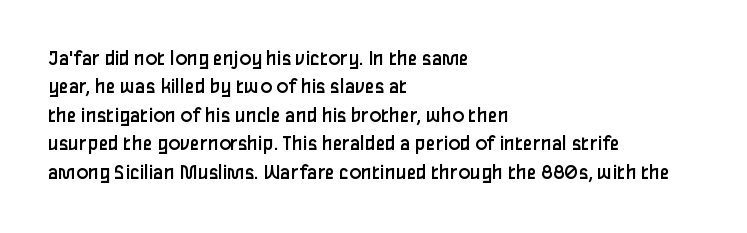
Q: Is the text bold? A: No.
Q: Is the text italic (slanted)? A: No, it is upright.
Q: Is the text underlined? A: No.
Q: How is the paragraph aligned? A: Left-aligned.
Q: Is the spacing between letters normal or unusually wide? A: Normal.
Q: Is the spacing between lines tight, normal or loose? A: Normal.
